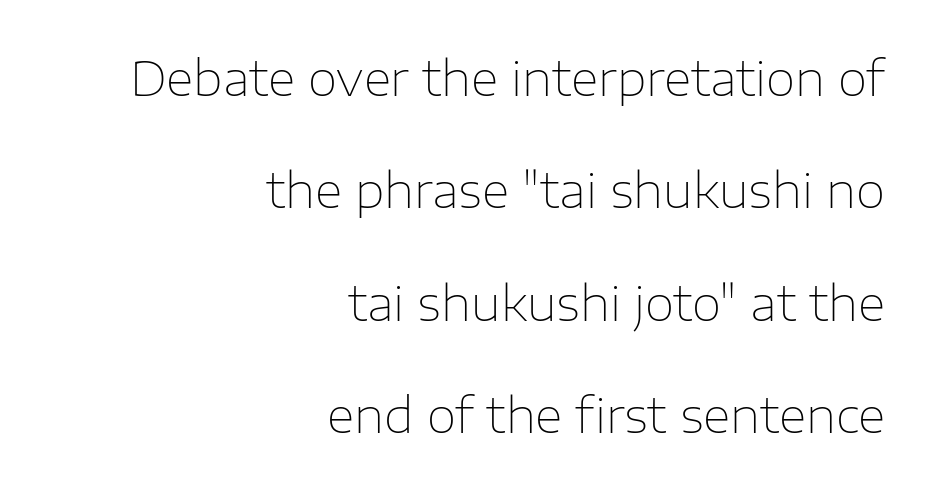
The image shows 48 px thin sans-serif type, upright; set right-aligned, loose line spacing (2.34x), normal letter spacing, not underlined; low stroke contrast and a medium x-height.
